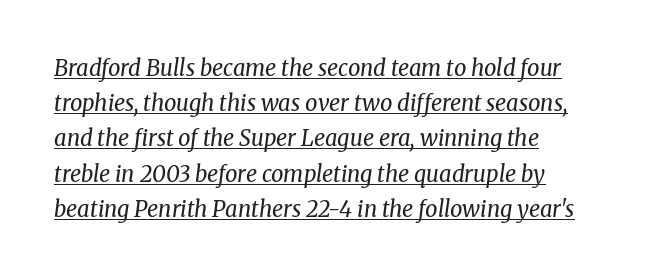
Q: Is the text bold? A: No.
Q: Is the text italic (slanted)? A: Yes, it leans right by about 8 degrees.
Q: Is the text underlined? A: Yes.
Q: How is the paragraph aligned? A: Left-aligned.
Q: Is the spacing between letters normal or unusually wide? A: Normal.
Q: Is the spacing between lines tight, normal or loose? A: Normal.
